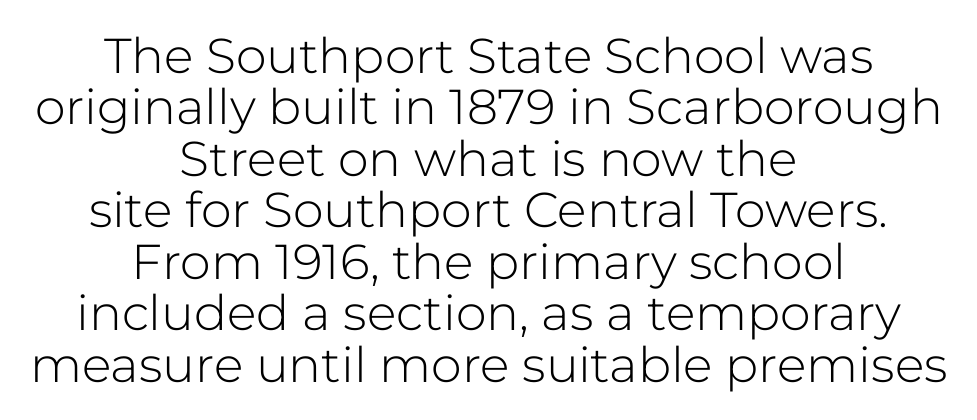
The image shows 49 px light sans-serif type, upright; set centered, tight line spacing (1.05x), normal letter spacing, not underlined; low stroke contrast and a medium x-height.
